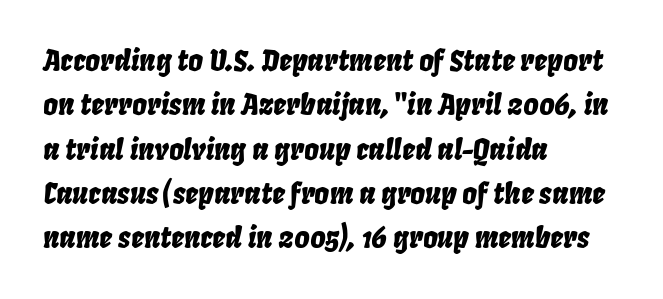
A typesetter would call this proportional, since set widths differ per character. The vertical gap from one line to the next is medium. Any mark beneath the type? The region is blank. Alignment: flush left. Tracking value appears to be zero — textbook default spacing. Quick note: italic.
